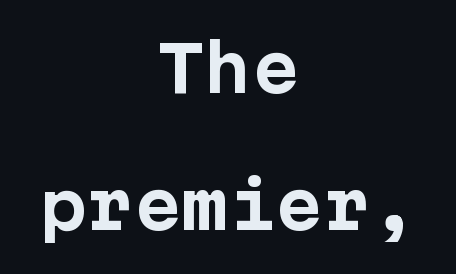
The image shows 63 px bold sans-serif type, upright; set centered, loose line spacing (2.18x), normal letter spacing, not underlined; low stroke contrast and a medium x-height.
